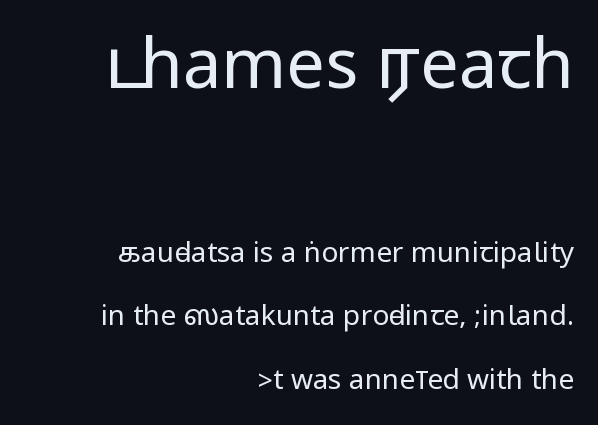
The weight tops out at a normal text grade. Tracking here is standard; glyphs follow each other at the usual distance. The axis of the letterforms is exactly vertical. The foot of each line stays bare and open. Observe the absence of serifs on each vertical stroke in this sample. Scale decreases going downward across the two blocks.
